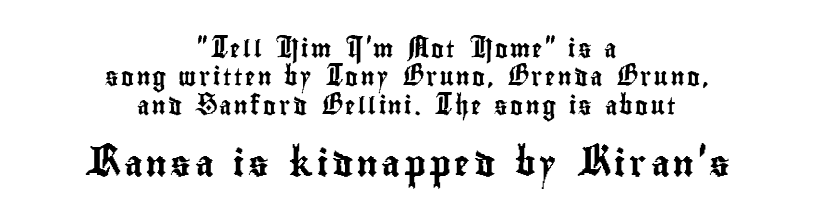
Q: Is the text italic (slanted)? A: No, it is upright.
Q: Is the text underlined? A: No.
Q: How is the paragraph aligned? A: Centered.
Q: Is the spacing between lines tight, normal or loose? A: Normal.
Q: Which block of text is set in a larger size, the first (top) or the second (bottom)? A: The second (bottom) one.
